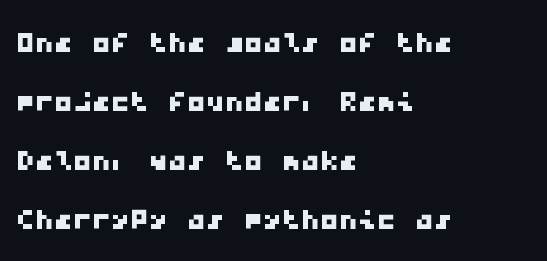
The image shows 38 px wide sans-serif type, monospaced; set left-aligned, normal line spacing (1.55x), normal letter spacing, not underlined; low stroke contrast and a medium x-height.
